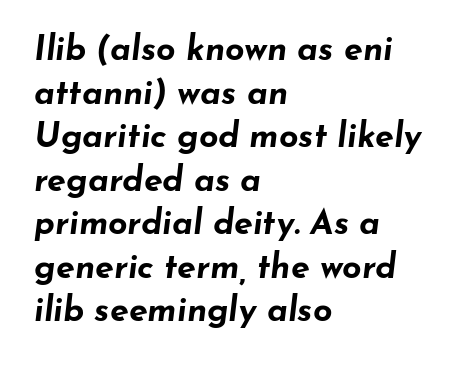
What stands out about the letter spacing? Nothing — it is the standard amount. Weight check: bold — yes, fully. The line-height multiplier appears to be the usual default. Does the lettering tilt? It does — this is italic. Is this a fixed-width face? No — the glyphs have proportional, varying widths. The passage shown is not underscored anywhere.
